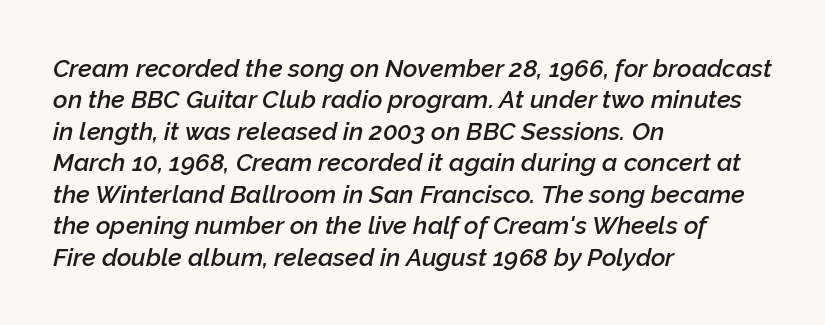
{"italic": "yes", "lean": "right", "slant_degrees": 12, "bold": "semi", "underline": "no", "align": "left", "line_spacing": "normal", "line_spacing_ratio": 1.26, "letter_spacing": "normal", "letter_spacing_em": 0.0, "glyph_px": 25}
